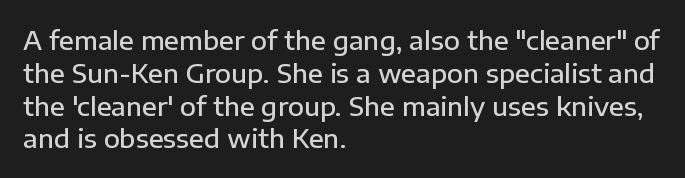
{"italic": "no", "bold": "semi", "underline": "no", "align": "left", "line_spacing": "normal", "line_spacing_ratio": 1.26, "letter_spacing": "normal", "letter_spacing_em": 0.0, "glyph_px": 26}
